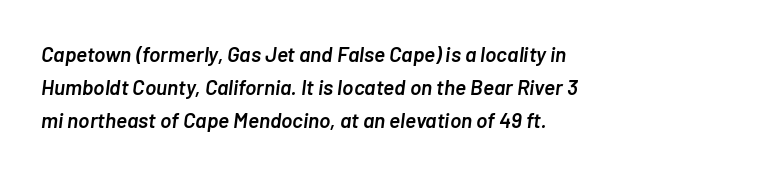
Honestly, the letter spacing is just normal — you wouldn't notice it. Students, observe: this is what conventionally led text looks like. The rendering anchors every line to the left-hand side. How heavy is the stroke? Medium-heavy — a semibold, shy of bold. The typography opts for an oblique posture over an upright one.
